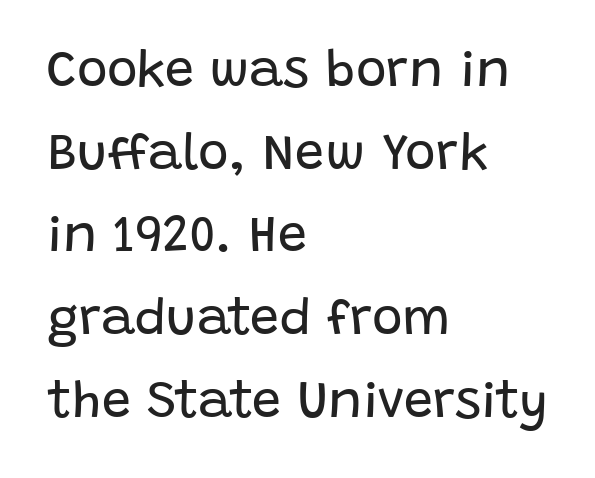
Style check: upright. The face used here is a sans, in the tradition of grotesques and geometrics. Note the varied advance widths — an 'i' is clearly narrower than an 'm'. Words appear dense and cohesive because spacing is normal.
